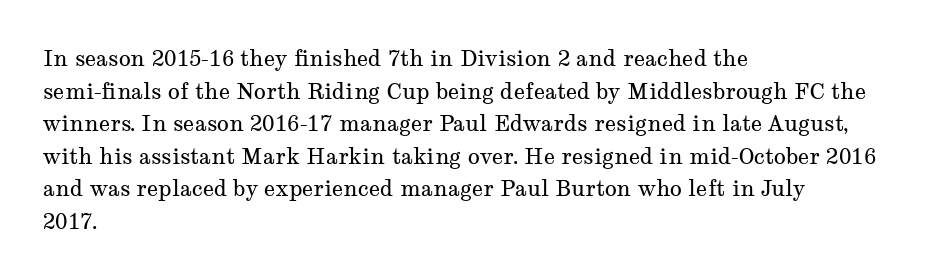
Rows of type keep a routine distance in the vertical direction. The space beneath each line is pristine and unruled. Which margin do the lines hug? The left one — the right edge is uneven. The letterforms sit shoulder to shoulder at normal distance.
